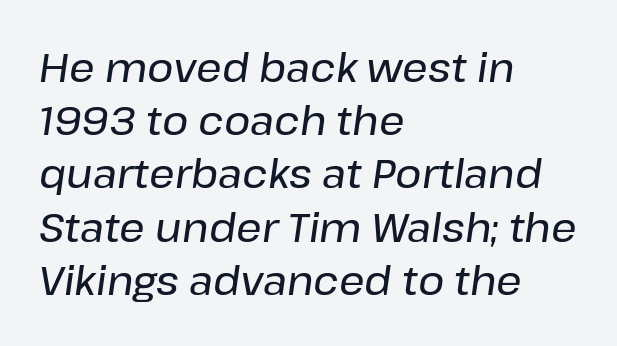
Q: Is the text italic (slanted)? A: Yes, it leans right by about 8 degrees.
Q: Is the text underlined? A: No.
Q: How is the paragraph aligned? A: Left-aligned.
Q: Is the spacing between letters normal or unusually wide? A: Normal.
Q: Is the spacing between lines tight, normal or loose? A: Normal.
Q: Width (condensed, normal, or wide)? A: Normal.
Q: Stroke contrast? A: Low.
Q: x-height? A: Medium.
Q: Monospaced? A: No.
